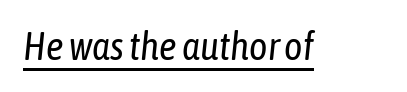
Characters follow at the spacing the type designer built in. Does the lettering tilt? It does — this is italic. These characters rest on top of a visible drawn line. Compared with a typical body face, this is equally light or lighter still. Each letter keeps its own natural width here, so spacing adapts to shape.
